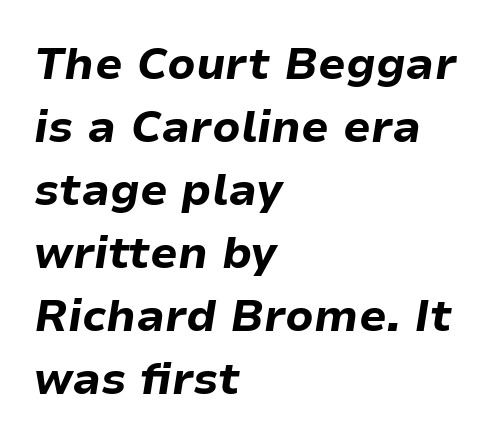
Q: Is the text bold? A: Yes.
Q: Is the text italic (slanted)? A: Yes, it leans right by about 9 degrees.
Q: Is the text underlined? A: No.
Q: How is the paragraph aligned? A: Left-aligned.
Q: Is the spacing between letters normal or unusually wide? A: Normal.
Q: Is the spacing between lines tight, normal or loose? A: Normal.
Q: Width (condensed, normal, or wide)? A: Normal.
Q: Stroke contrast? A: Low.
Q: x-height? A: Medium.
Q: Monospaced? A: No.
